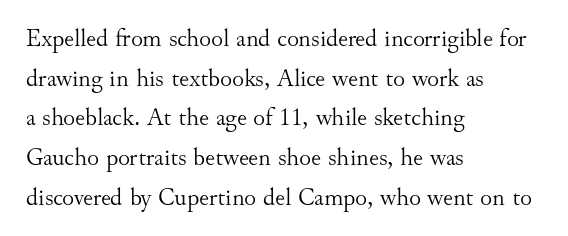
Q: Is the text bold? A: No.
Q: Is the text italic (slanted)? A: No, it is upright.
Q: Is the text underlined? A: No.
Q: How is the paragraph aligned? A: Left-aligned.
Q: Is the spacing between letters normal or unusually wide? A: Normal.
Q: Is the spacing between lines tight, normal or loose? A: Normal.
